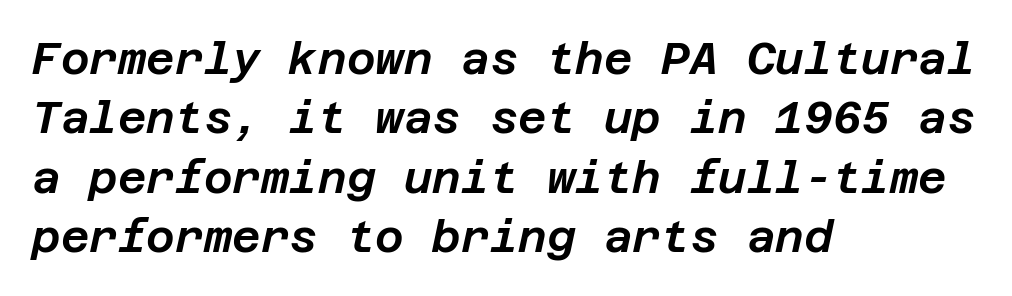
Q: Is the text italic (slanted)? A: Yes, it leans right by about 12 degrees.
Q: Is the text underlined? A: No.
Q: How is the paragraph aligned? A: Left-aligned.
Q: Is the spacing between letters normal or unusually wide? A: Normal.
Q: Is the spacing between lines tight, normal or loose? A: Normal.
Q: Width (condensed, normal, or wide)? A: Normal.
Q: Stroke contrast? A: Low.
Q: x-height? A: Large.
